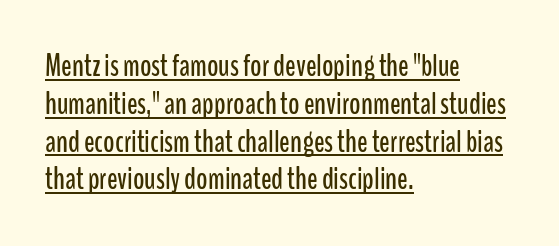
Looks like regular typesetting: each glyph gets only the width it needs. The glyphs are accompanied by a horizontal stroke just below them. The text was rendered using a sans face with plain stroke endings. Honestly, the letter spacing is just normal — you wouldn't notice it.
